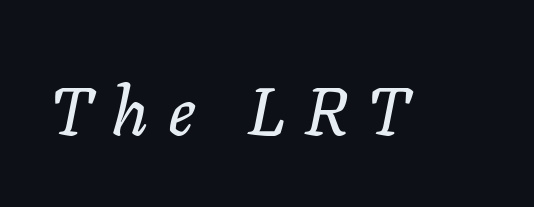
Q: Is the text italic (slanted)? A: Yes, it leans right by about 11 degrees.
Q: Is the text underlined? A: No.
Q: Is the spacing between letters normal or unusually wide? A: Unusually wide.
Q: Width (condensed, normal, or wide)? A: Normal.
Q: Stroke contrast? A: Low.
Q: x-height? A: Medium.
Q: Monospaced? A: No.
